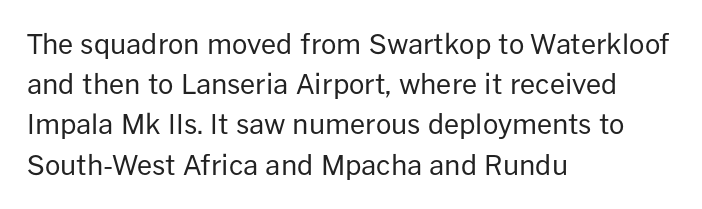
{"italic": "no", "bold": "no", "underline": "no", "align": "left", "line_spacing": "normal", "line_spacing_ratio": 1.49, "letter_spacing": "normal", "letter_spacing_em": 0.0, "glyph_px": 27}
